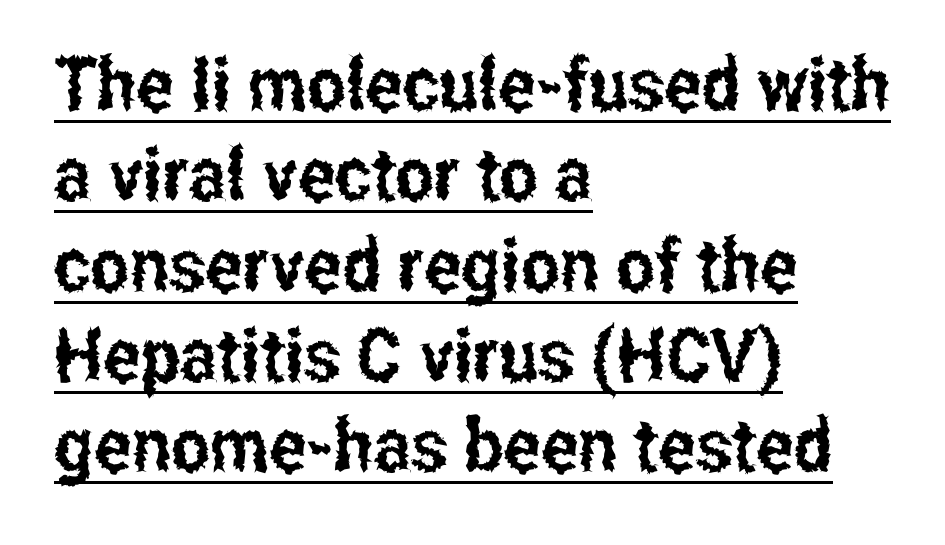
{"serif": "no", "italic": "no", "width": "condensed", "stroke_contrast": "low", "x_height": "medium", "monospaced": "no", "underline": "yes", "align": "left", "line_spacing_ratio": 1.22, "letter_spacing": "normal", "letter_spacing_em": 0.0, "glyph_px": 74}
